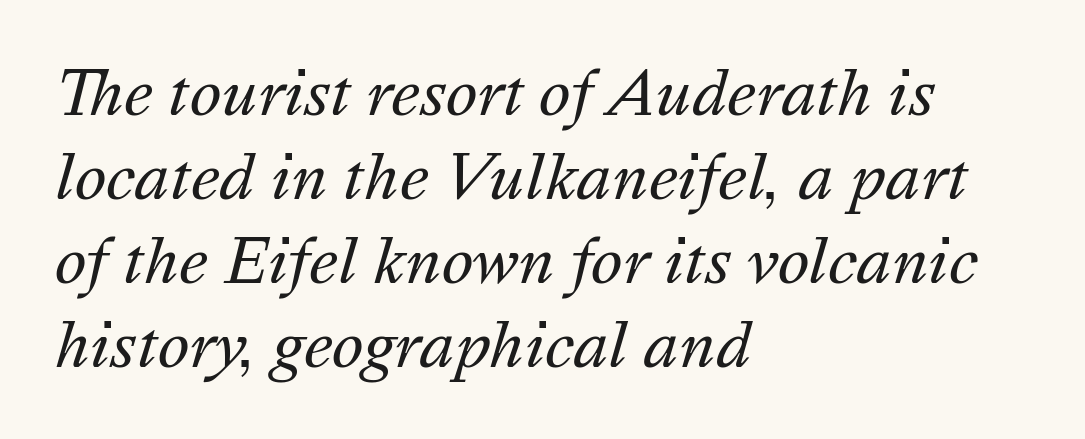
{"italic": "yes", "lean": "right", "slant_degrees": 16, "bold": "no", "weight": "regular", "width": "normal", "stroke_contrast": "medium", "x_height": "medium", "monospaced": "no", "underline": "no", "align": "left", "line_spacing": "normal", "line_spacing_ratio": 1.4, "letter_spacing": "normal", "letter_spacing_em": 0.0, "glyph_px": 60}
